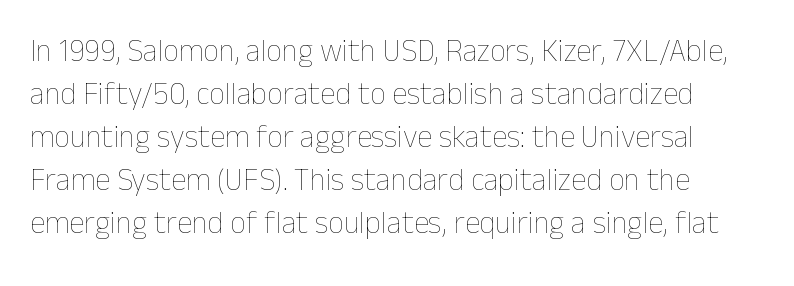
Q: Is the text bold? A: No.
Q: Is the text italic (slanted)? A: No, it is upright.
Q: Is the text underlined? A: No.
Q: How is the paragraph aligned? A: Left-aligned.
Q: Is the spacing between letters normal or unusually wide? A: Normal.
Q: Is the spacing between lines tight, normal or loose? A: Normal.
Q: Width (condensed, normal, or wide)? A: Normal.
Q: Stroke contrast? A: Low.
Q: x-height? A: Medium.
Q: Monospaced? A: No.
